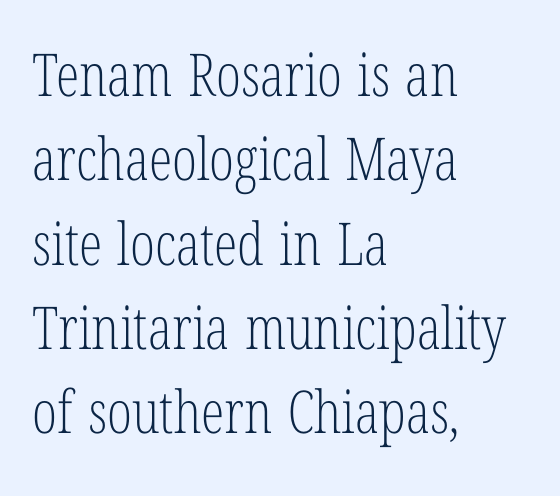
The image shows 59 px light, condensed serif type, upright; set left-aligned, normal line spacing (1.43x), normal letter spacing, not underlined; low stroke contrast and a medium x-height.
